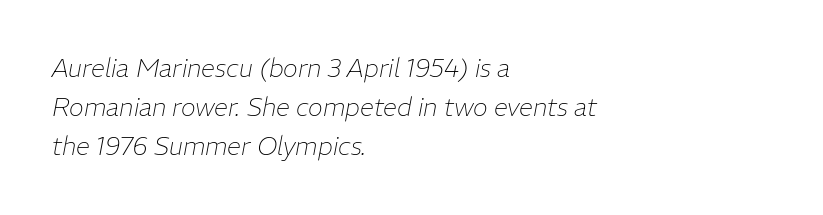
{"italic": "yes", "lean": "right", "slant_degrees": 11, "bold": "no", "underline": "no", "align": "left", "line_spacing": "normal", "line_spacing_ratio": 1.57, "letter_spacing": "normal", "letter_spacing_em": 0.0, "glyph_px": 25}
